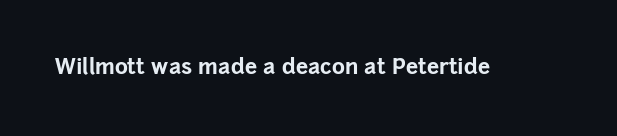
{"italic": "no", "bold": "yes", "underline": "no", "letter_spacing": "normal", "letter_spacing_em": 0.0, "glyph_px": 22}
